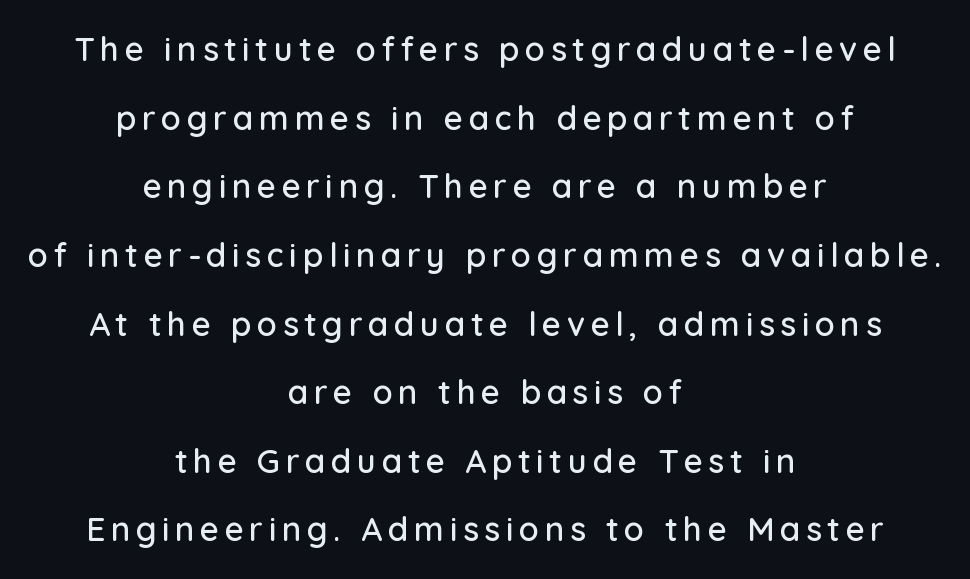
No feet cap the strokes, marking this as sans-serif type. Descenders hang freely into open space. These lines stand farther apart than default settings would place them. The whitespace from short lines is split evenly between both sides. A typesetter would call this proportional, since set widths differ per character. Posture: upright roman.
